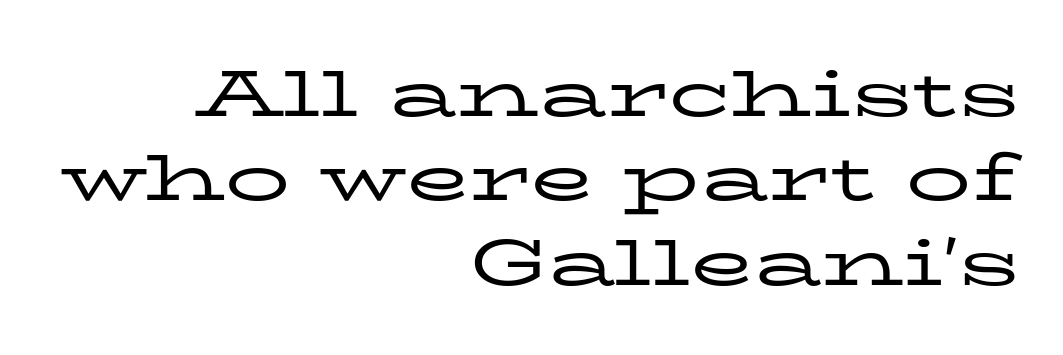
Little horizontal feet cap the strokes, marking this as serif type. Successive baselines arrive at the customary interval. Is the letter spacing exaggerated? No — it looks like the ordinary default. Does the lettering tilt? It doesn't — this is upright. Underline: absent. Caption: multi-line text, flush right, ragged left.
